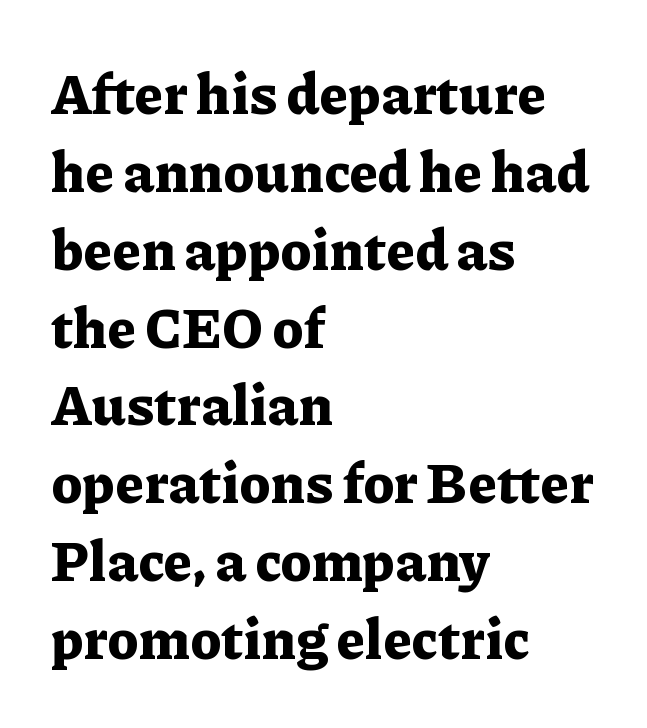
The image shows 56 px bold serif type, upright; set left-aligned, normal line spacing (1.39x), normal letter spacing, not underlined; low stroke contrast and a medium x-height.
